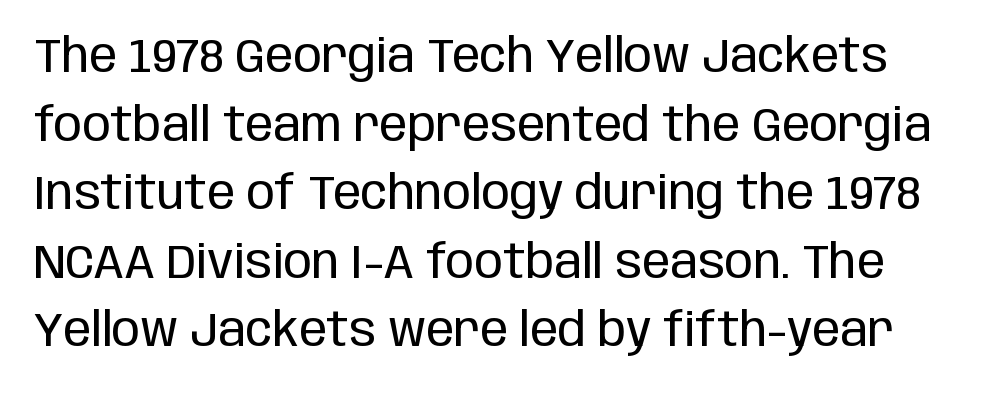
{"serif": "no", "italic": "no", "bold": "no", "weight": "regular", "width": "condensed", "stroke_contrast": "low", "x_height": "large", "monospaced": "no", "underline": "no", "line_spacing": "normal", "line_spacing_ratio": 1.46, "letter_spacing": "normal", "letter_spacing_em": 0.0, "glyph_px": 47}
